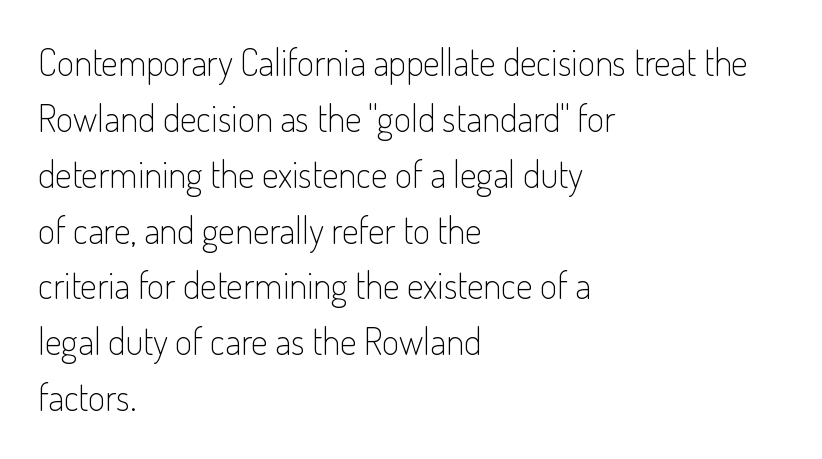
The image shows 37 px light, condensed sans-serif type, upright; set left-aligned, normal line spacing (1.51x), normal letter spacing, not underlined; low stroke contrast and a small x-height.
